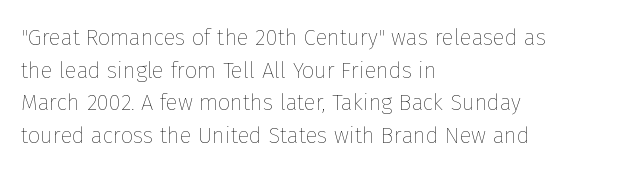
Q: Is the text bold? A: No.
Q: Is the text italic (slanted)? A: No, it is upright.
Q: Is the text underlined? A: No.
Q: How is the paragraph aligned? A: Left-aligned.
Q: Is the spacing between letters normal or unusually wide? A: Normal.
Q: Is the spacing between lines tight, normal or loose? A: Normal.
